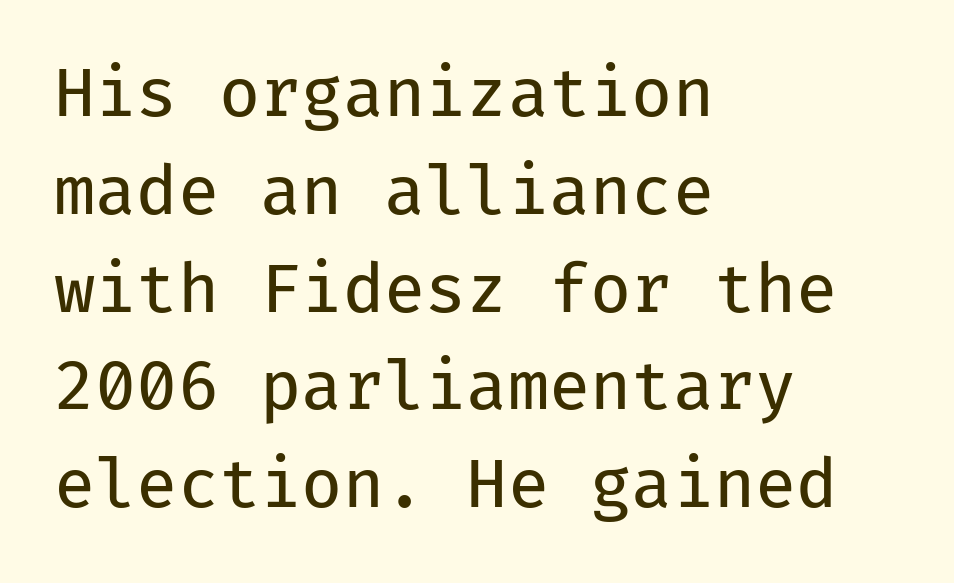
The image shows 67 px regular-weight sans-serif type, upright, monospaced; set left-aligned, normal line spacing (1.46x), normal letter spacing, not underlined; low stroke contrast and a medium x-height.
